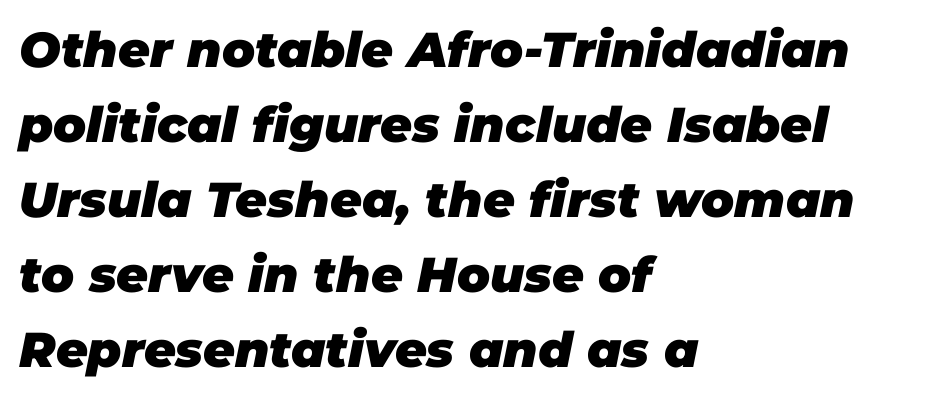
Q: Is the text bold? A: Yes.
Q: Is the text italic (slanted)? A: Yes, it leans right by about 11 degrees.
Q: Is the text underlined? A: No.
Q: How is the paragraph aligned? A: Left-aligned.
Q: Is the spacing between letters normal or unusually wide? A: Normal.
Q: Is the spacing between lines tight, normal or loose? A: Normal.
Q: Width (condensed, normal, or wide)? A: Normal.
Q: Stroke contrast? A: Low.
Q: x-height? A: Large.
Q: Monospaced? A: No.
